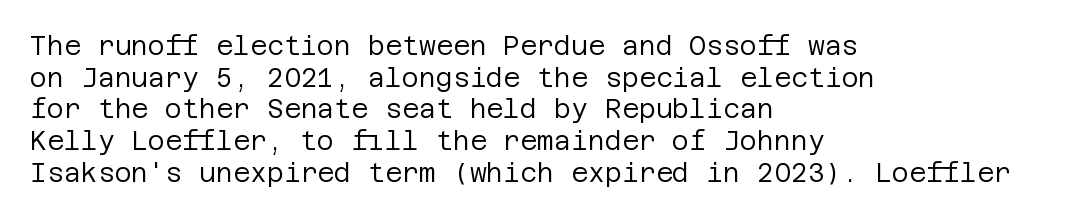
Q: Is the text bold? A: No.
Q: Is the text italic (slanted)? A: No, it is upright.
Q: Is the text underlined? A: No.
Q: How is the paragraph aligned? A: Left-aligned.
Q: Is the spacing between letters normal or unusually wide? A: Normal.
